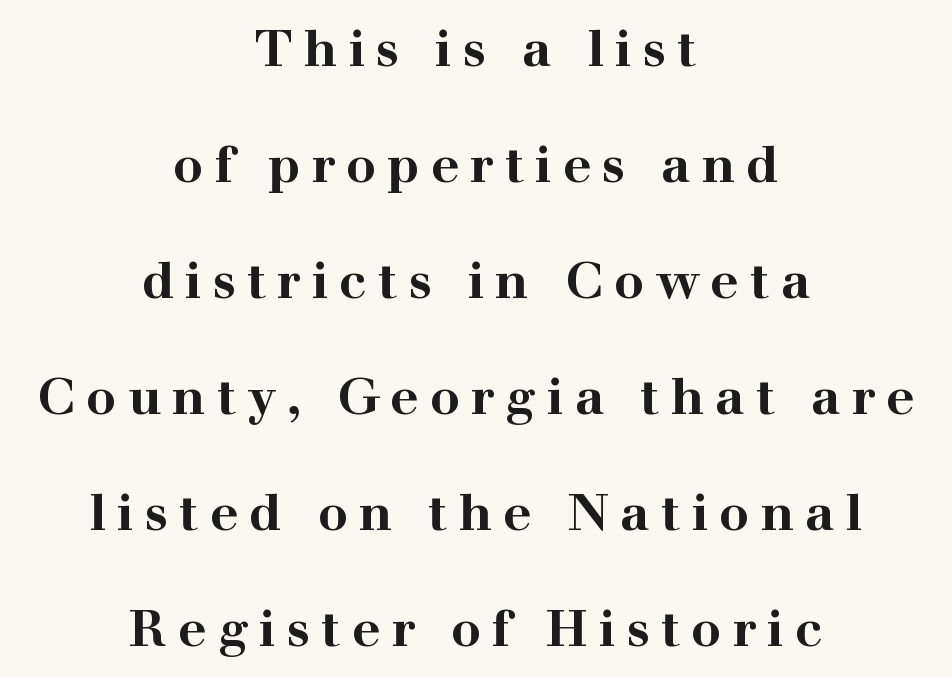
The image shows 50 px bold, wide serif type, upright; set centered, loose line spacing (2.32x), unusually wide letter spacing (+0.22 em), not underlined; high stroke contrast and a medium x-height.
